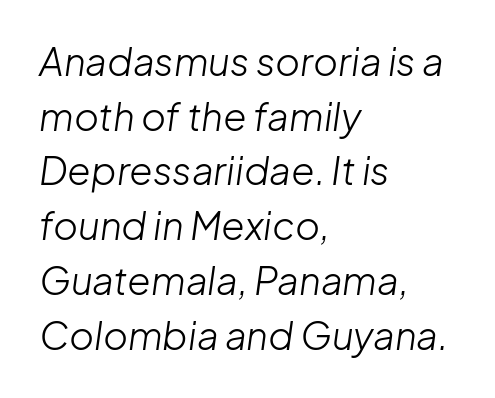
{"italic": "yes", "lean": "right", "slant_degrees": 8, "bold": "no", "weight": "light", "width": "normal", "stroke_contrast": "low", "x_height": "medium", "monospaced": "no", "underline": "no", "align": "left", "line_spacing": "normal", "line_spacing_ratio": 1.44, "letter_spacing": "normal", "letter_spacing_em": 0.0, "glyph_px": 38}
